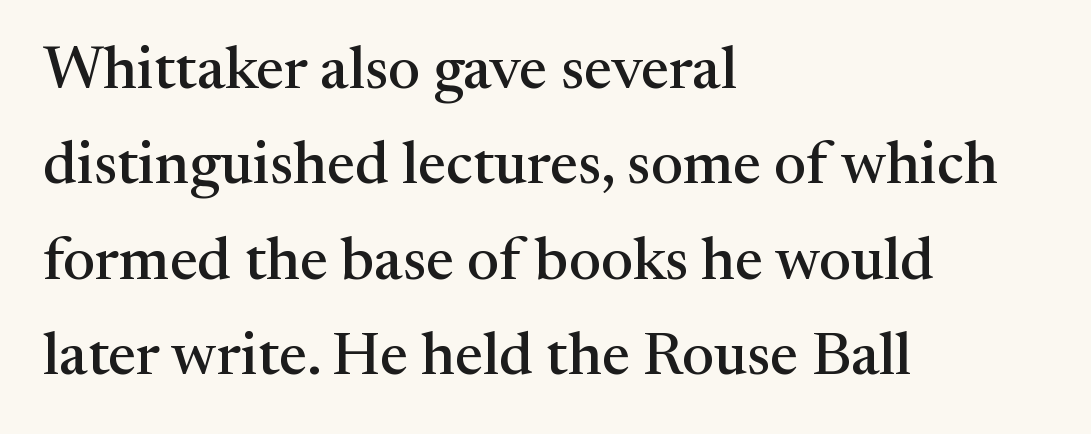
Q: Is the text italic (slanted)? A: No, it is upright.
Q: Is the typeface a serif or a sans-serif typeface? A: Serif.
Q: Is the text underlined? A: No.
Q: How is the paragraph aligned? A: Left-aligned.
Q: Is the spacing between letters normal or unusually wide? A: Normal.
Q: Is the spacing between lines tight, normal or loose? A: Normal.
Q: Width (condensed, normal, or wide)? A: Normal.
Q: Stroke contrast? A: Medium.
Q: x-height? A: Medium.
Q: Monospaced? A: No.
